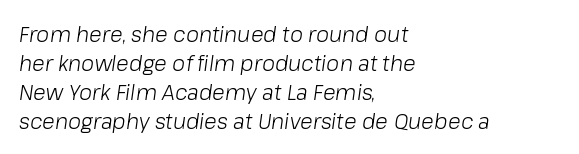
The image shows 21 px text type, italic (leaning right); set left-aligned, normal line spacing (1.38x), normal letter spacing, not underlined.
